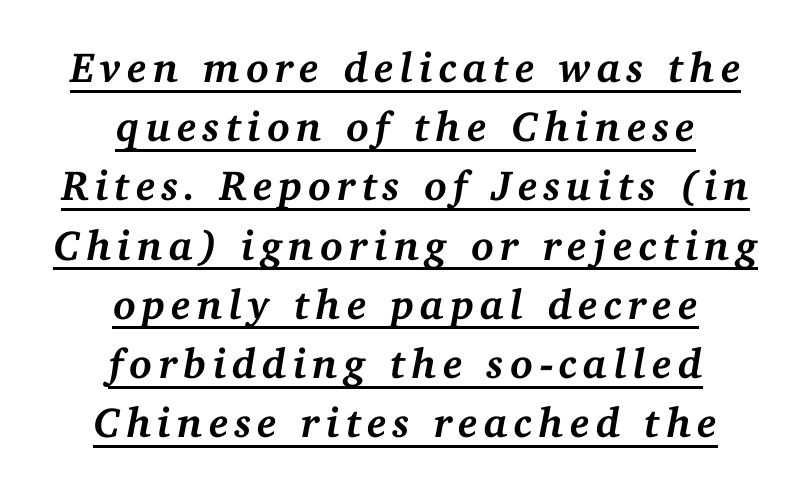
{"serif": "yes", "italic": "yes", "lean": "right", "slant_degrees": 11, "bold": "yes", "weight": "semibold", "width": "normal", "stroke_contrast": "medium", "x_height": "medium", "monospaced": "no", "underline": "yes", "align": "center", "line_spacing": "normal", "line_spacing_ratio": 1.41, "glyph_px": 42}
